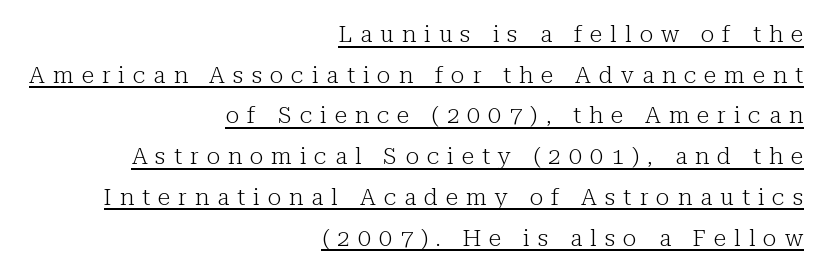
{"italic": "no", "bold": "no", "underline": "yes", "align": "right", "line_spacing_ratio": 1.77, "letter_spacing": "wide", "letter_spacing_em": 0.35, "glyph_px": 23}
